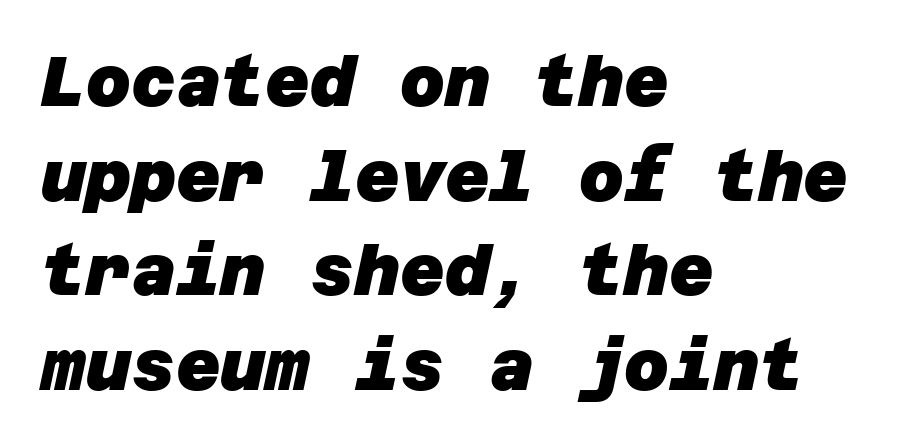
The image shows 69 px heavy sans-serif type; set left-aligned, normal line spacing (1.37x), normal letter spacing, not underlined; low stroke contrast and a large x-height.
